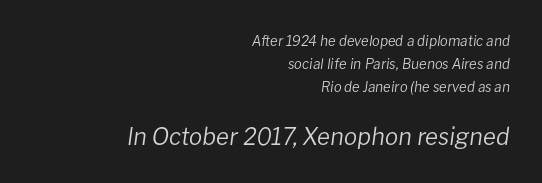
{"italic": "yes", "lean": "right", "slant_degrees": 8, "bold": "no", "underline": "no", "align": "right", "line_spacing": "normal", "line_spacing_ratio": 1.66, "letter_spacing": "normal", "letter_spacing_em": 0.0, "larger_block": "second", "size_ratio": 1.71, "glyph_px": 24}
